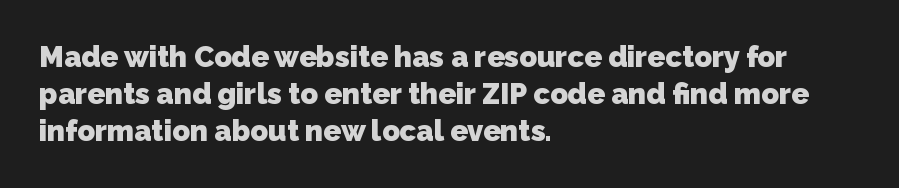
The image shows 29 px heavy sans-serif type; set left-aligned, normal line spacing (1.28x), normal letter spacing, not underlined; low stroke contrast and a medium x-height.
